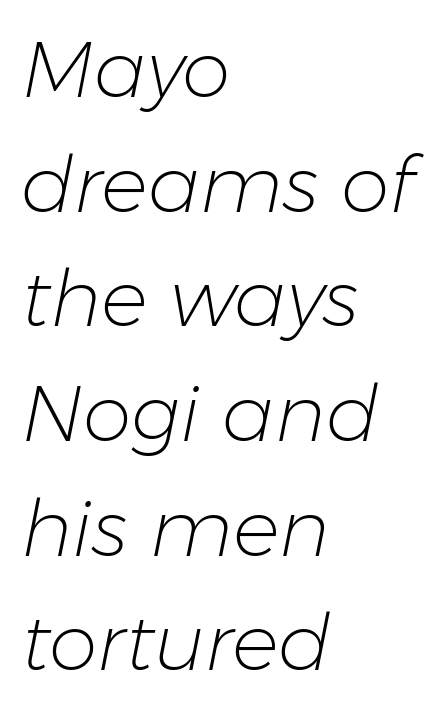
There's an unmistakable incline to the writing here. These lines are rendered in a variable-pitch font. The face looks like a standard text weight, possibly lighter. Leading: standard. The words here are not underlined.
